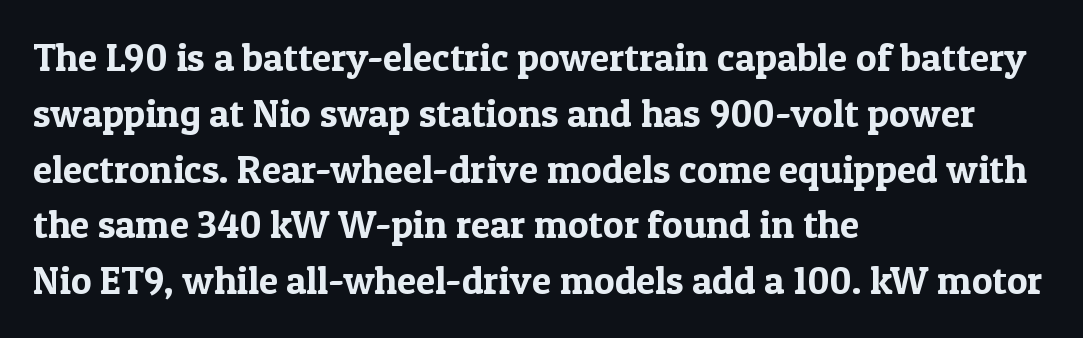
{"serif": "yes", "italic": "no", "width": "normal", "x_height": "medium", "monospaced": "no", "underline": "no", "align": "left", "line_spacing": "normal", "line_spacing_ratio": 1.43, "letter_spacing": "normal", "letter_spacing_em": 0.0, "glyph_px": 39}
